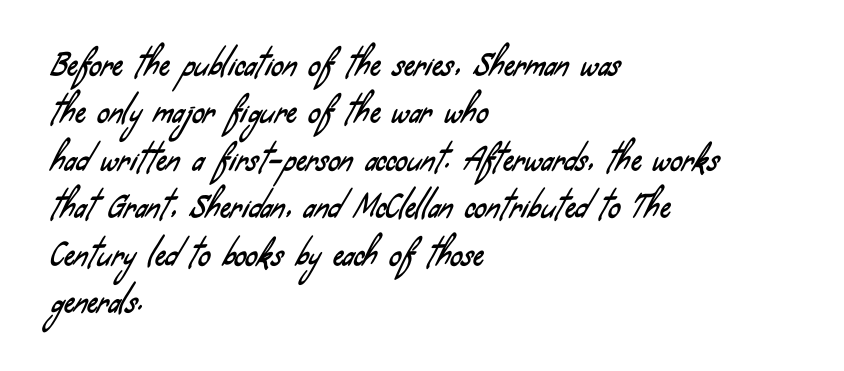
The image shows 30 px condensed sans-serif type; set left-aligned, normal line spacing (1.58x), normal letter spacing, not underlined; low stroke contrast and a small x-height.
